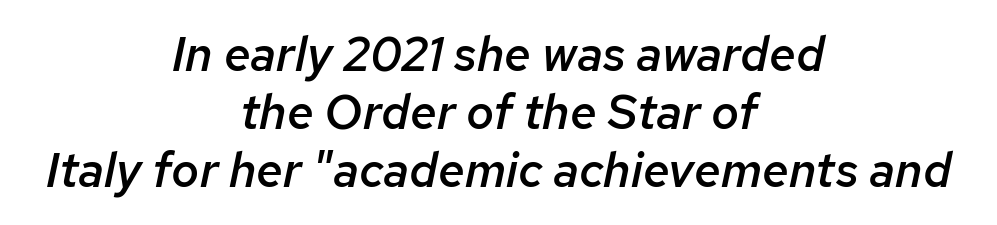
The image shows 48 px semibold type, italic (leaning right); set centered, line spacing 1.21x, normal letter spacing, not underlined; low stroke contrast and a medium x-height.
